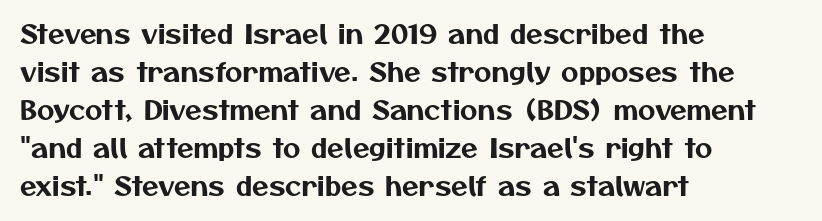
Glyph-to-glyph distance matches everyday printed text. Vertically, the passage feels balanced, rows spaced as you'd expect. Lines of text with bare space underneath. Is the block centered? No — it sits flush against the left margin.
